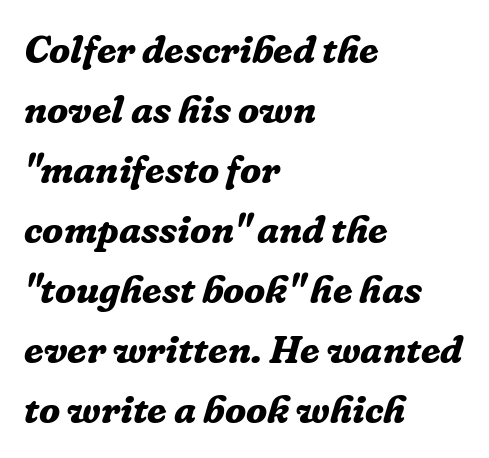
The image shows 39 px bold serif type, italic (leaning right); set left-aligned, normal line spacing (1.54x), normal letter spacing, not underlined; low stroke contrast and a medium x-height.
